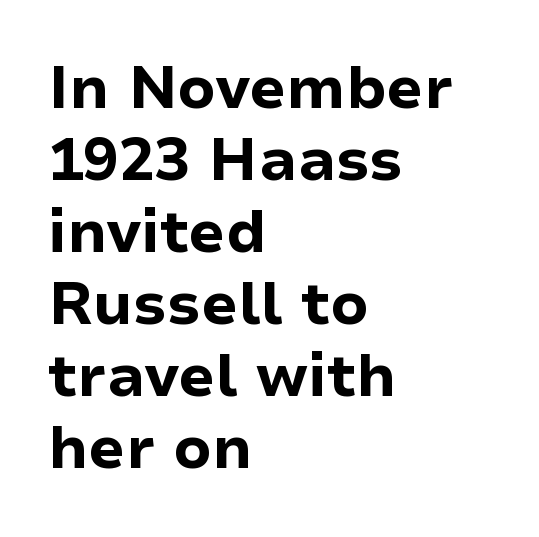
This rendering features lettering with no underline. Check where the strokes stop: nothing finishes them off — pure sans. Typesetter's note: full bold, strokes at maximum text heaviness. These lines are rendered in a variable-pitch font. Does extra space separate the letters? No, they use regular spacing.
